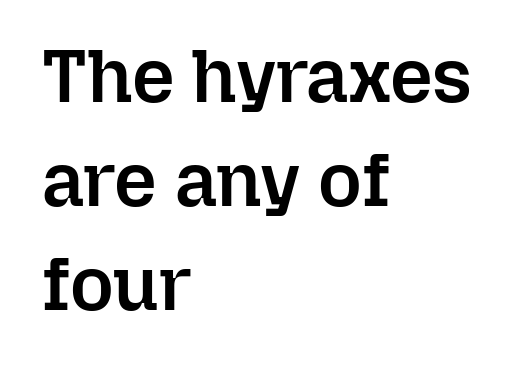
The image shows 75 px semibold type, upright; set left-aligned, normal line spacing (1.39x), normal letter spacing, not underlined; low stroke contrast and a medium x-height.
